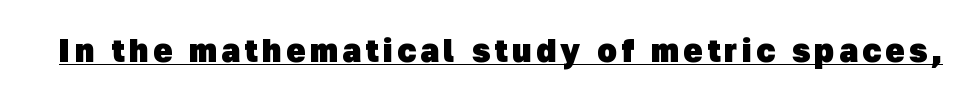
{"serif": "no", "bold": "yes", "weight": "heavy", "width": "normal", "stroke_contrast": "low", "x_height": "medium", "monospaced": "no", "underline": "yes", "glyph_px": 32}
